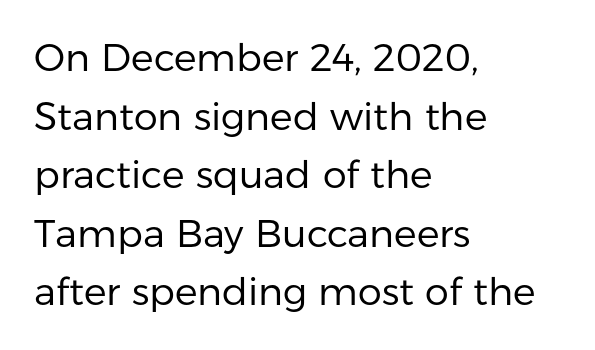
{"serif": "no", "italic": "no", "bold": "no", "weight": "regular", "width": "normal", "stroke_contrast": "low", "x_height": "medium", "monospaced": "no", "underline": "no", "align": "left", "line_spacing": "normal", "line_spacing_ratio": 1.54, "letter_spacing": "normal", "letter_spacing_em": 0.0, "glyph_px": 38}
